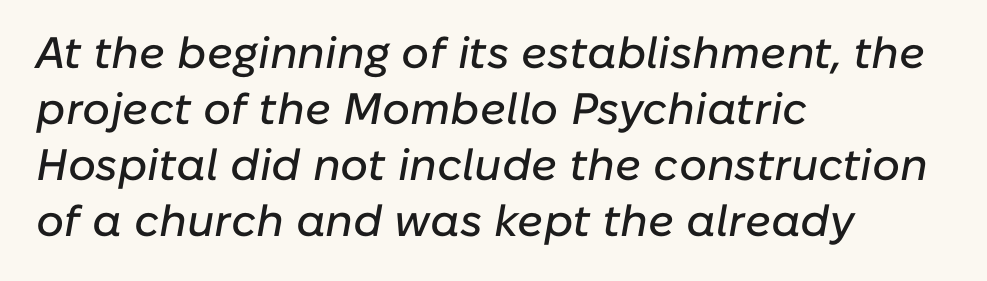
Q: Is the text italic (slanted)? A: Yes, it leans right by about 10 degrees.
Q: Is the text underlined? A: No.
Q: How is the paragraph aligned? A: Left-aligned.
Q: Is the spacing between letters normal or unusually wide? A: Normal.
Q: Is the spacing between lines tight, normal or loose? A: Normal.
Q: Width (condensed, normal, or wide)? A: Normal.
Q: Stroke contrast? A: Low.
Q: x-height? A: Medium.
Q: Monospaced? A: No.
